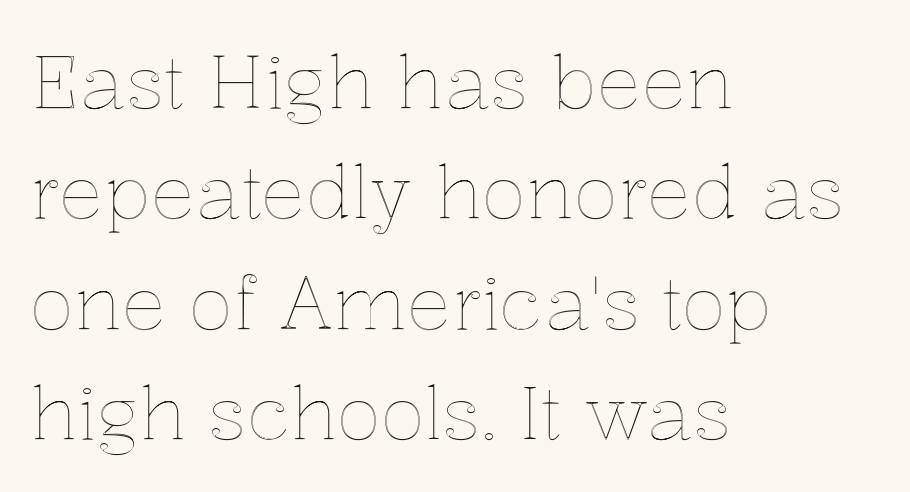
The image shows 74 px text type, upright; set left-aligned, normal line spacing (1.49x), normal letter spacing, not underlined; a medium x-height.
